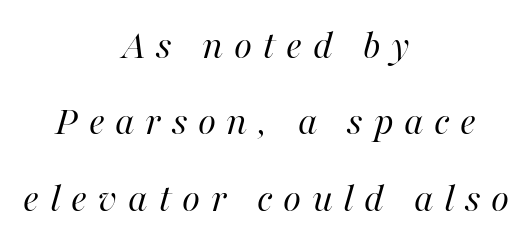
Q: Is the text bold? A: No.
Q: Is the text italic (slanted)? A: Yes, it leans right by about 16 degrees.
Q: Is the text underlined? A: No.
Q: How is the paragraph aligned? A: Centered.
Q: Is the spacing between letters normal or unusually wide? A: Unusually wide.
Q: Width (condensed, normal, or wide)? A: Normal.
Q: Stroke contrast? A: High.
Q: x-height? A: Medium.
Q: Monospaced? A: No.
